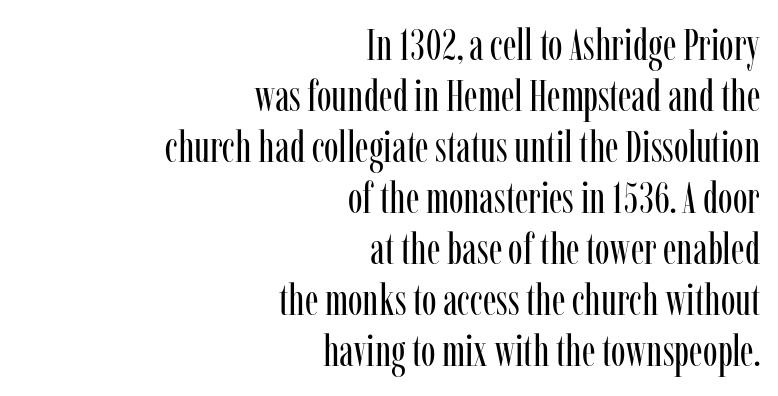
Each row of text sits above clean, open space. Does extra space separate the letters? No, they use regular spacing. Which margin do the lines hug? The right one — the left edge is uneven. The strokes carry an ordinary text weight at most. Looks like regular typesetting: each glyph gets only the width it needs.
